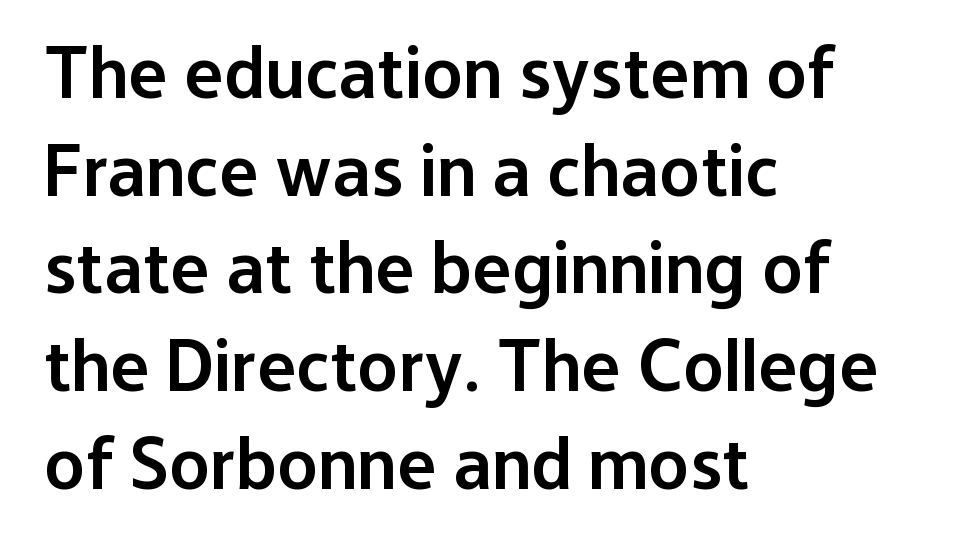
Tracking value appears to be zero — textbook default spacing. This rendering uses left alignment, leaving the right contour irregular. Check under the words: just untouched page. These lines sit exactly where default settings would place them.
